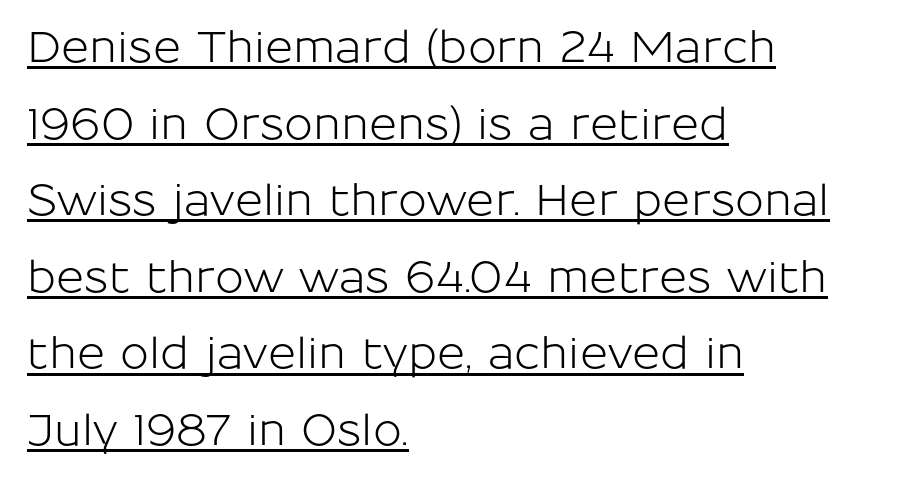
The type sits square on the baseline with zero lean. This sample uses plain, unmodified letter spacing. What decoration does the sample have? An underline. Notice how the passage keeps a crisp vertical edge on the left only.
